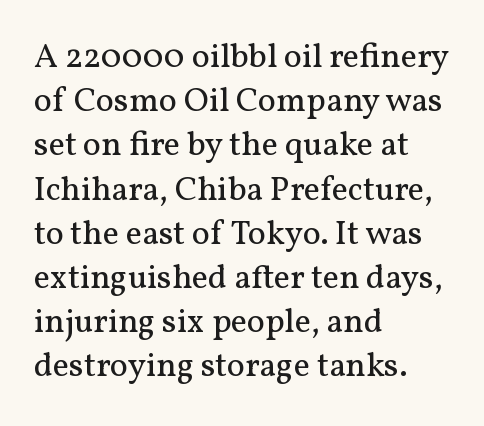
Q: Is the text bold? A: No.
Q: Is the text italic (slanted)? A: No, it is upright.
Q: Is the typeface a serif or a sans-serif typeface? A: Serif.
Q: Is the text underlined? A: No.
Q: How is the paragraph aligned? A: Left-aligned.
Q: Is the spacing between letters normal or unusually wide? A: Normal.
Q: Is the spacing between lines tight, normal or loose? A: Normal.
Q: Width (condensed, normal, or wide)? A: Normal.
Q: Stroke contrast? A: Medium.
Q: x-height? A: Medium.
Q: Monospaced? A: No.
